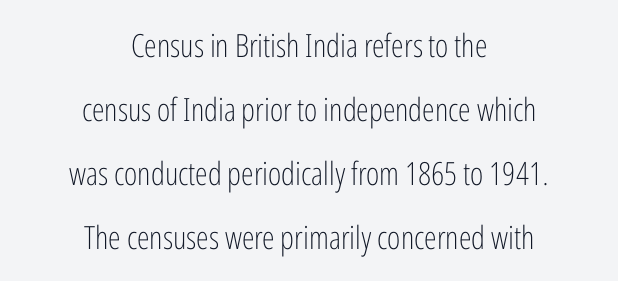
{"serif": "no", "italic": "no", "bold": "no", "weight": "light", "width": "condensed", "stroke_contrast": "low", "x_height": "medium", "monospaced": "no", "underline": "no", "align": "center", "line_spacing": "loose", "line_spacing_ratio": 2.0, "letter_spacing": "normal", "letter_spacing_em": 0.0, "glyph_px": 32}
